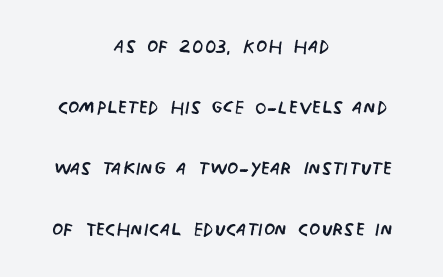
Q: Is the text bold? A: No.
Q: Is the text underlined? A: No.
Q: How is the paragraph aligned? A: Centered.
Q: Is the spacing between letters normal or unusually wide? A: Normal.
Q: Is the spacing between lines tight, normal or loose? A: Loose.
